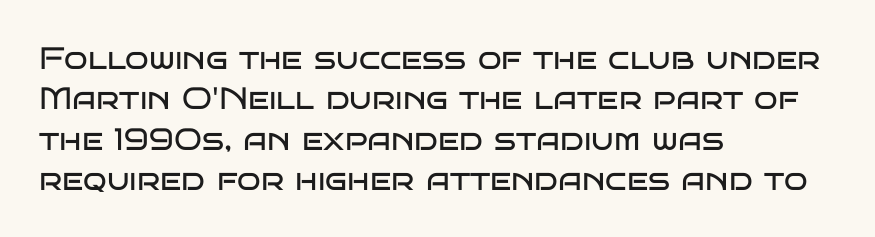
{"serif": "no", "italic": "no", "bold": "no", "weight": "regular", "width": "wide", "stroke_contrast": "low", "x_height": "large", "monospaced": "no", "underline": "no", "align": "left", "line_spacing": "normal", "line_spacing_ratio": 1.3, "letter_spacing": "normal", "letter_spacing_em": 0.0, "glyph_px": 31}
